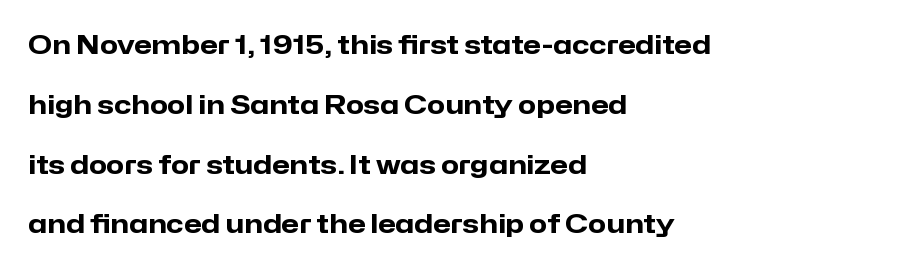
One glance says open: line gaps are wider than usual. The letters are bold, with thick, heavy strokes. The type is set solid horizontally, with unmodified tracking. Left-aligned paragraph, ragged on the right. No italicization has been applied; the sample stays upright. The space beneath each line is pristine and unruled.
